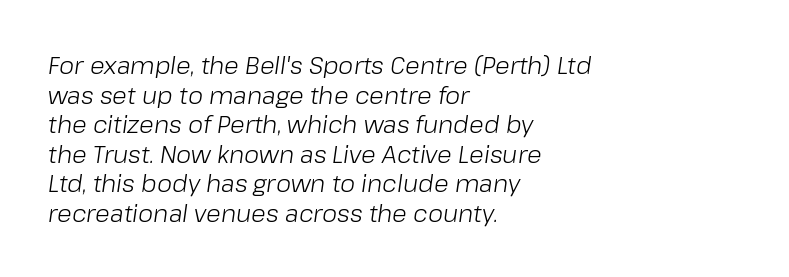
The image shows 24 px text type, italic (leaning right); set left-aligned, line spacing 1.23x, normal letter spacing, not underlined.
